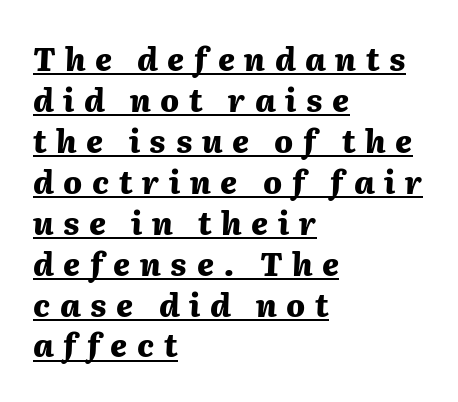
Summary of vertical rhythm: regular, with standard interline spacing. This rendering widens character spacing well past its baseline value. Would a proofreader flag this as italicized? Yes. Teacher's note: observe the even left margin — that is flush-left alignment. Somebody hit Ctrl+U on this one — the words are underlined. The typesetting leans heavy: a genuine bold.
